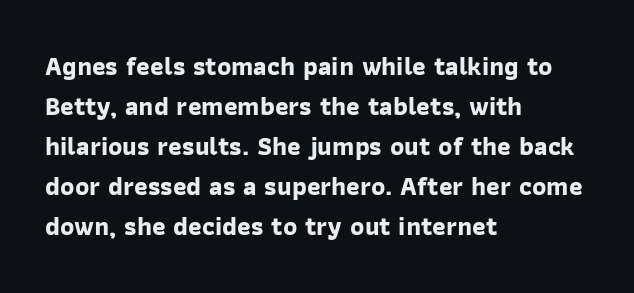
Q: Is the text bold? A: Yes.
Q: Is the text underlined? A: No.
Q: How is the paragraph aligned? A: Left-aligned.
Q: Is the spacing between letters normal or unusually wide? A: Normal.
Q: Is the spacing between lines tight, normal or loose? A: Normal.
